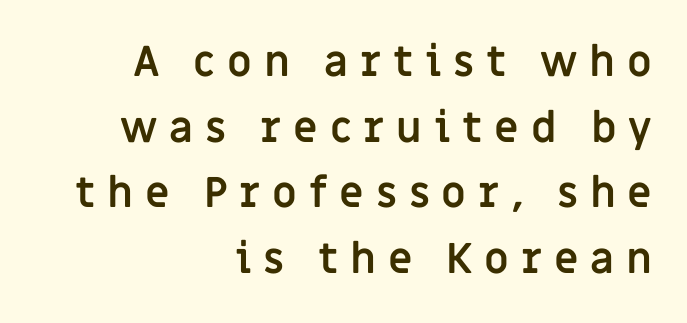
{"serif": "no", "italic": "no", "bold": "yes", "weight": "semibold", "width": "normal", "stroke_contrast": "low", "x_height": "large", "monospaced": "no", "underline": "no", "align": "right", "line_spacing": "normal", "line_spacing_ratio": 1.56, "letter_spacing": "wide", "letter_spacing_em": 0.28, "glyph_px": 42}
